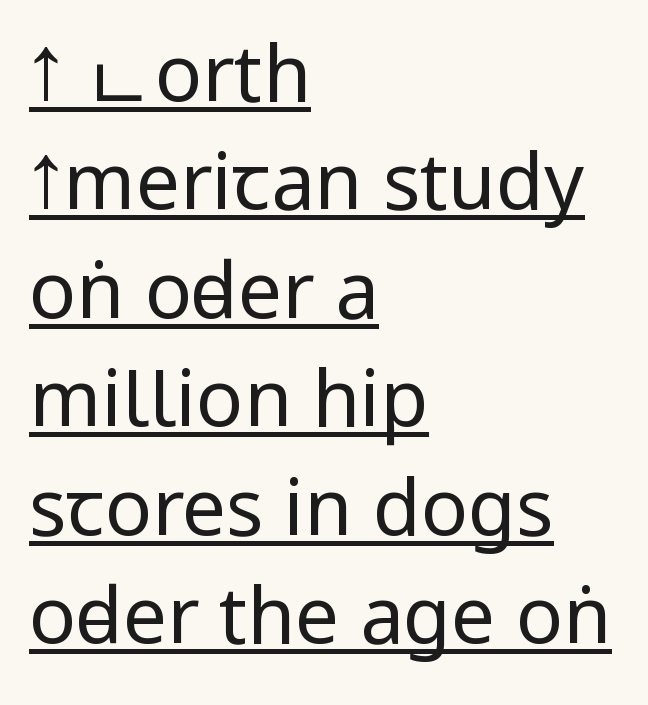
Compared with a centered layout, this one pins lines to the left instead. The typesetter has applied underlining to the passage shown. The axis of the letterforms is exactly vertical. Vertical stems look standard width or narrower in stroke. Default kerning and tracking; the words read as compact shapes. The block of text has a typical density, with ordinary space between rows.
